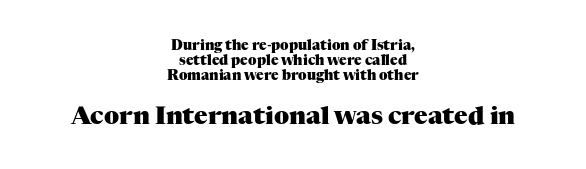
{"italic": "no", "bold": "yes", "underline": "no", "align": "center", "line_spacing": "tight", "line_spacing_ratio": 1.06, "letter_spacing": "normal", "letter_spacing_em": 0.0, "larger_block": "second", "size_ratio": 1.79, "glyph_px": 25}
